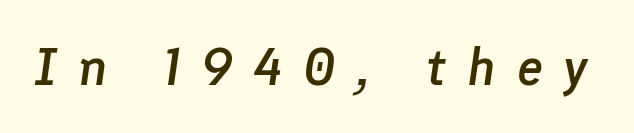
Q: Is the text bold? A: Semi-bold.
Q: Is the text italic (slanted)? A: Yes, it leans right by about 8 degrees.
Q: Is the text underlined? A: No.
Q: Is the spacing between letters normal or unusually wide? A: Unusually wide.
Q: Width (condensed, normal, or wide)? A: Normal.
Q: Stroke contrast? A: Low.
Q: x-height? A: Medium.
Q: Monospaced? A: No.
